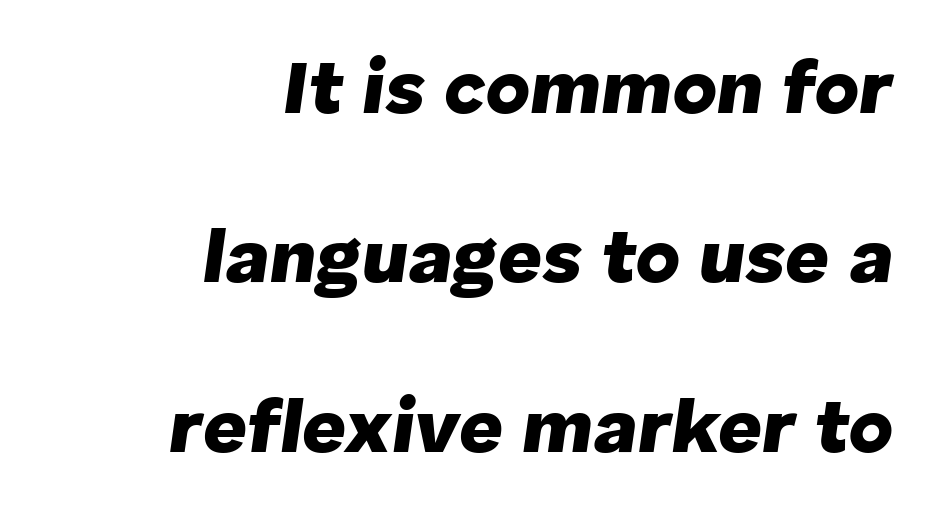
Q: Is the text bold? A: Yes.
Q: Is the text italic (slanted)? A: Yes, it leans right by about 8 degrees.
Q: Is the text underlined? A: No.
Q: How is the paragraph aligned? A: Right-aligned.
Q: Is the spacing between letters normal or unusually wide? A: Normal.
Q: Is the spacing between lines tight, normal or loose? A: Loose.
Q: Width (condensed, normal, or wide)? A: Normal.
Q: Stroke contrast? A: Low.
Q: x-height? A: Medium.
Q: Monospaced? A: No.
